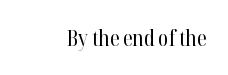
The image shows 22 px text type, upright; set normal letter spacing, not underlined.
